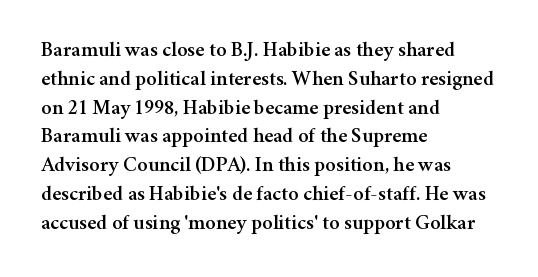
The compositor pushed each line to the left boundary. The strip under each line holds only bare page. When letters stand straight like this, we call the style roman or upright. Letter spacing: default. In terms of leading, this rendering sits right in the middle.
